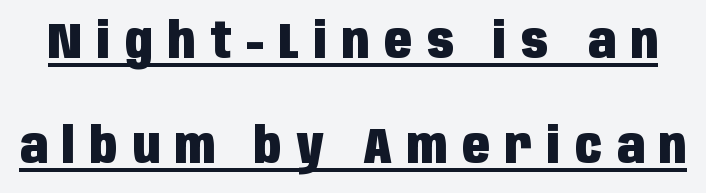
Notice how the stems are strictly vertical — no italics here. Strong, thick strokes mark this as bold type. Each line of the rendering has a horizontal stroke beneath the glyphs. Serif or sans? Sans — the stroke terminals are bare. Notice the wide empty band between every row — that's loose leading. The passage shown has open, widely tracked lettering throughout.
